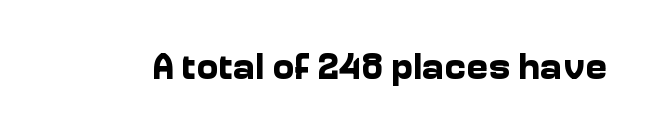
The image shows 37 px bold sans-serif type, upright; set normal letter spacing, not underlined; low stroke contrast and a medium x-height.
